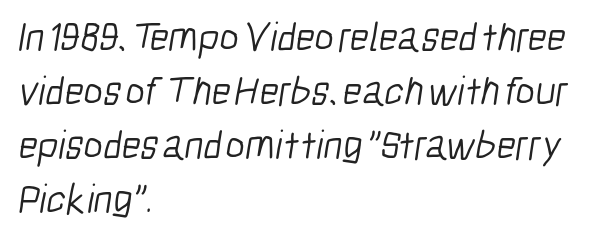
The image shows 41 px light, condensed sans-serif type; set left-aligned, normal line spacing (1.32x), normal letter spacing, not underlined; low stroke contrast and a medium x-height.
